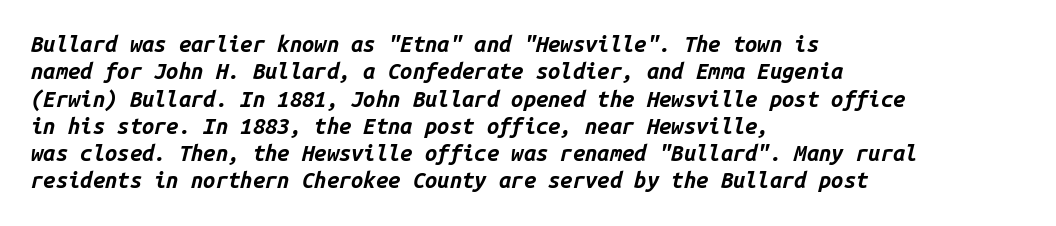
{"italic": "yes", "lean": "right", "slant_degrees": 14, "bold": "yes", "underline": "no", "align": "left", "line_spacing_ratio": 1.24, "letter_spacing": "normal", "letter_spacing_em": 0.0, "glyph_px": 22}
